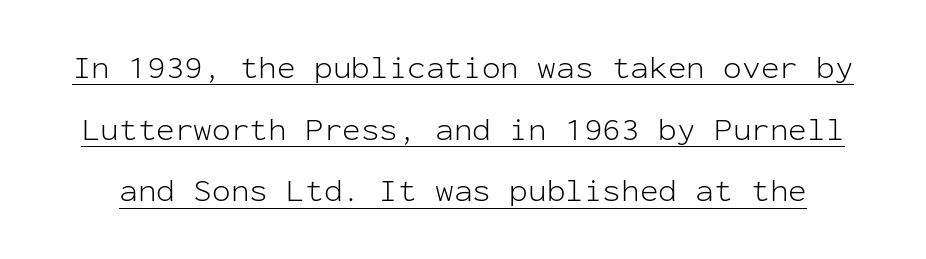
Q: Is the text bold? A: No.
Q: Is the text italic (slanted)? A: No, it is upright.
Q: Is the typeface a serif or a sans-serif typeface? A: Sans-serif.
Q: Is the text underlined? A: Yes.
Q: Is the spacing between letters normal or unusually wide? A: Normal.
Q: Is the spacing between lines tight, normal or loose? A: Loose.
Q: Width (condensed, normal, or wide)? A: Normal.
Q: Stroke contrast? A: Low.
Q: x-height? A: Medium.
Q: Monospaced? A: Yes.
